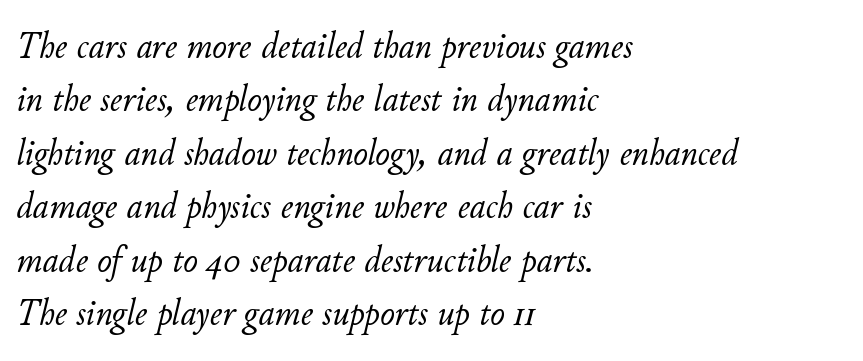
{"italic": "yes", "lean": "right", "slant_degrees": 11, "bold": "no", "weight": "light", "width": "normal", "stroke_contrast": "low", "x_height": "small", "monospaced": "no", "underline": "no", "align": "left", "line_spacing": "normal", "line_spacing_ratio": 1.37, "letter_spacing": "normal", "letter_spacing_em": 0.0, "glyph_px": 39}
